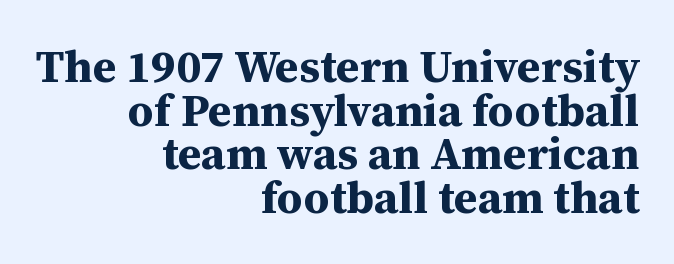
Tracking here is standard; glyphs follow each other at the usual distance. In terms of weight, the rendering is a true, heavy bold. A typesetter would call this proportional, since set widths differ per character. The type sits square on the baseline with zero lean. Rule under the text: the space is simply empty. The space between consecutive lines is stingy.
